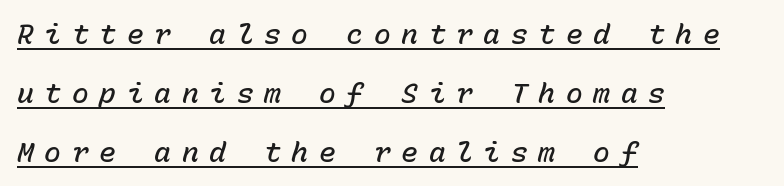
Each letter, wide or thin by design, is forced into the same width here. Horizontal bands of white between lines are thick stripes. Stems and bowls a touch heavier than normal — semibold. Words appear elongated and porous because spacing is wide. The lines are quadded left. A baseline rule has been typeset under these characters.
